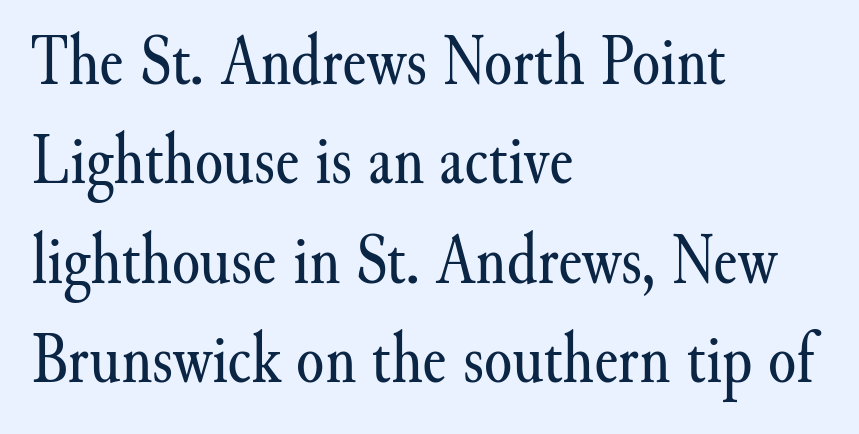
The image shows 72 px regular-weight serif type, upright; set left-aligned, normal line spacing (1.38x), normal letter spacing, not underlined; medium stroke contrast and a small x-height.
